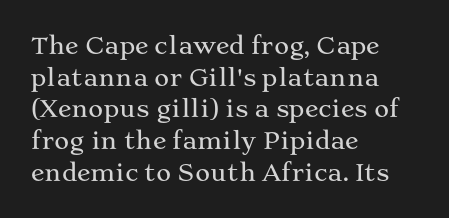
The tracking reads as untouched default to a designer's eye. These lines were composed using upright roman letters. A clean baseline with only descenders dipping below it. The designer left line spacing at the default. The lines are quadded left.
